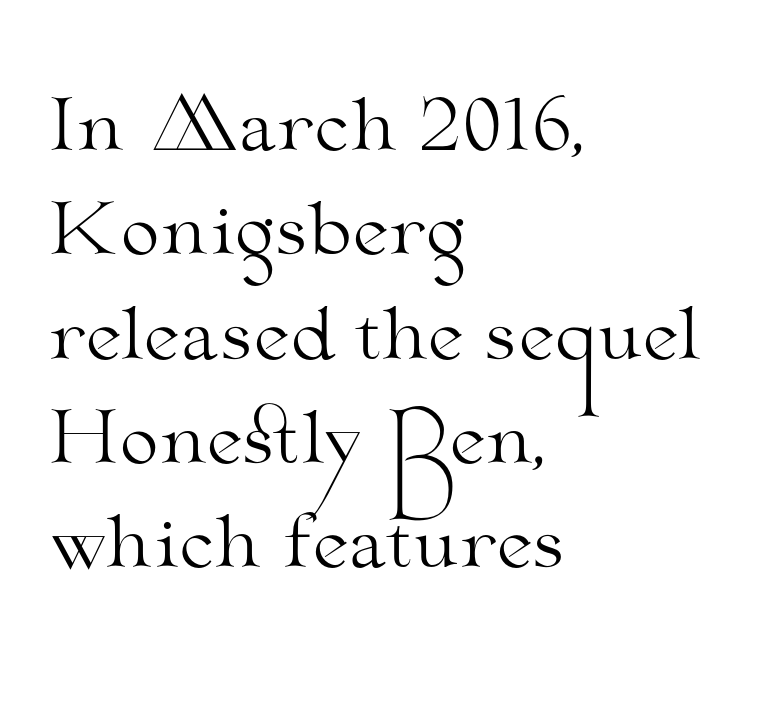
The image shows 70 px light, wide serif type, upright; set left-aligned, normal line spacing (1.49x), normal letter spacing, not underlined; medium stroke contrast and a small x-height.
